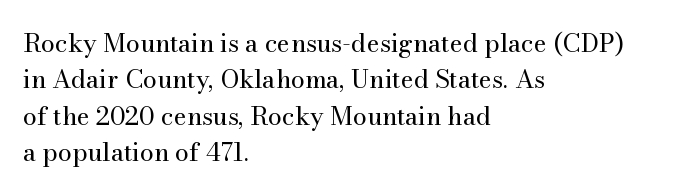
Q: Is the text bold? A: No.
Q: Is the text italic (slanted)? A: No, it is upright.
Q: Is the text underlined? A: No.
Q: How is the paragraph aligned? A: Left-aligned.
Q: Is the spacing between letters normal or unusually wide? A: Normal.
Q: Is the spacing between lines tight, normal or loose? A: Normal.
